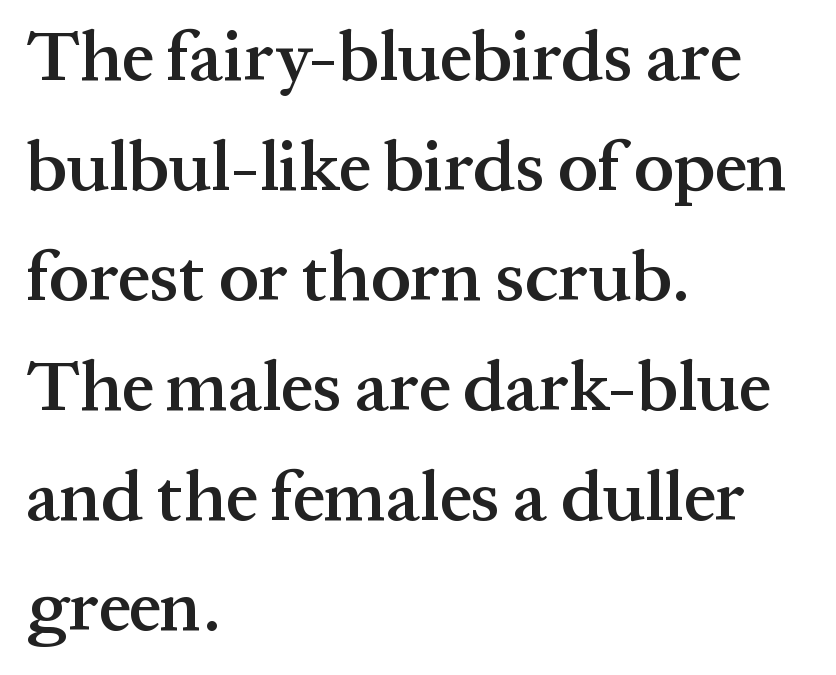
The image shows 71 px semibold serif type, upright; set left-aligned, normal line spacing (1.55x), normal letter spacing, not underlined; medium stroke contrast and a medium x-height.
